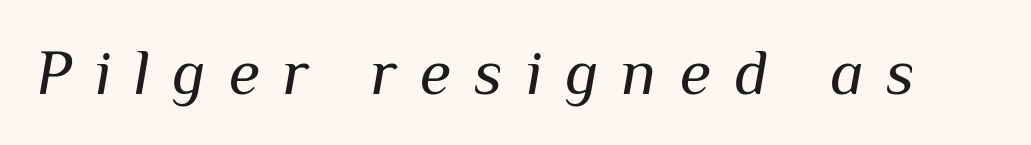
Q: Is the text bold? A: No.
Q: Is the text italic (slanted)? A: Yes, it leans right by about 10 degrees.
Q: Is the text underlined? A: No.
Q: Is the spacing between letters normal or unusually wide? A: Unusually wide.
Q: Width (condensed, normal, or wide)? A: Normal.
Q: Stroke contrast? A: Medium.
Q: x-height? A: Medium.
Q: Monospaced? A: No.
